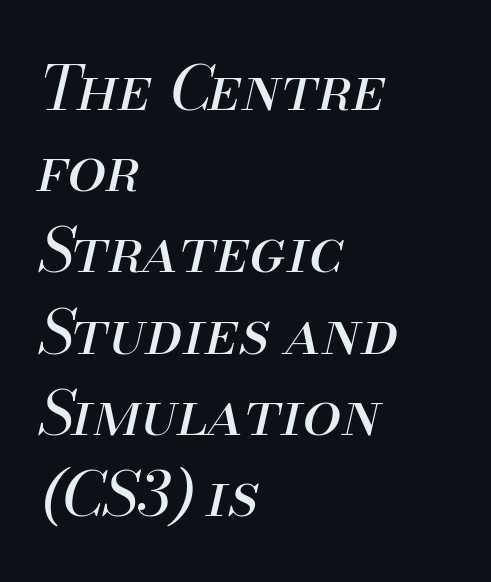
{"italic": "yes", "lean": "right", "slant_degrees": 13, "bold": "no", "weight": "regular", "width": "normal", "stroke_contrast": "medium", "x_height": "small", "monospaced": "no", "underline": "no", "align": "left", "line_spacing": "normal", "line_spacing_ratio": 1.31, "letter_spacing": "normal", "letter_spacing_em": 0.0, "glyph_px": 62}
